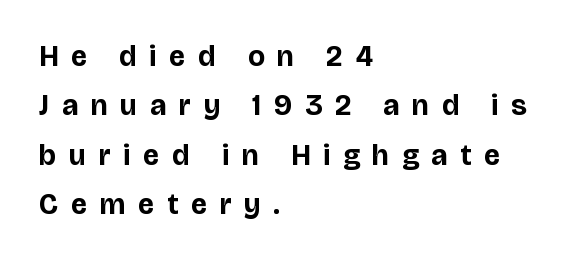
{"serif": "no", "italic": "no", "bold": "yes", "weight": "bold", "width": "normal", "stroke_contrast": "low", "x_height": "large", "monospaced": "no", "underline": "no", "align": "left", "line_spacing": "normal", "line_spacing_ratio": 1.7, "letter_spacing": "wide", "letter_spacing_em": 0.45, "glyph_px": 29}
